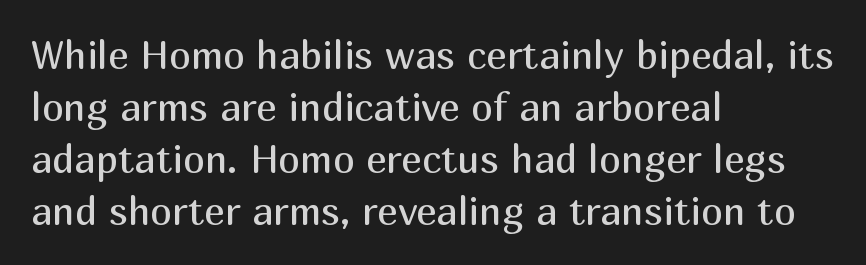
Stem width sits at or under what a default text font uses. The letters sit at their default tracking, neither squeezed nor spread. The typography opts for an upright posture over an oblique one. This sample uses a sans-serif face. Casual observation: everything's shoved over to the left.
